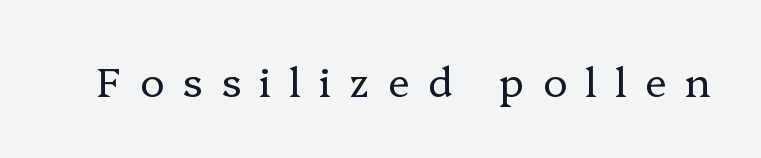
The image shows 41 px regular-weight serif type, upright; set unusually wide letter spacing (+0.44 em), not underlined; low stroke contrast and a medium x-height.
